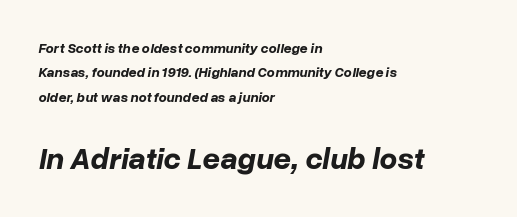
{"italic": "yes", "lean": "right", "slant_degrees": 10, "bold": "yes", "weight": "bold", "width": "normal", "stroke_contrast": "low", "x_height": "medium", "monospaced": "no", "underline": "no", "align": "left", "line_spacing_ratio": 1.75, "letter_spacing": "normal", "letter_spacing_em": 0.0, "larger_block": "second", "size_ratio": 2.21, "glyph_px": 31}
